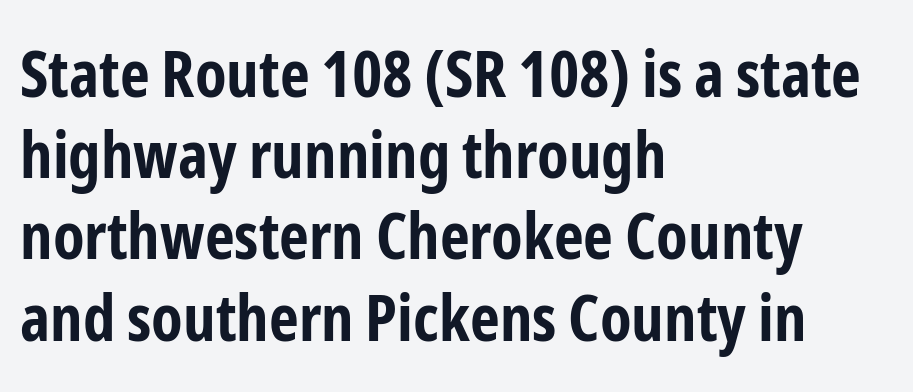
{"serif": "no", "italic": "no", "bold": "yes", "weight": "bold", "width": "condensed", "stroke_contrast": "low", "x_height": "medium", "monospaced": "no", "underline": "no", "align": "left", "line_spacing": "normal", "line_spacing_ratio": 1.25, "letter_spacing": "normal", "letter_spacing_em": 0.0, "glyph_px": 65}
